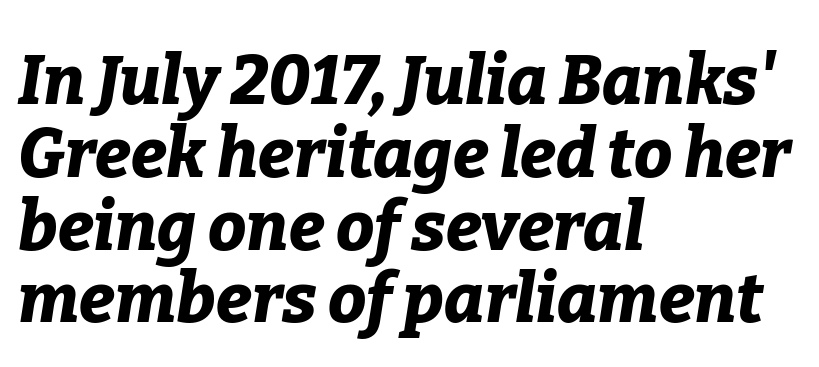
The image shows 68 px bold type, italic (leaning right); set left-aligned, tight line spacing (1.07x), normal letter spacing, not underlined; low stroke contrast and a medium x-height.
